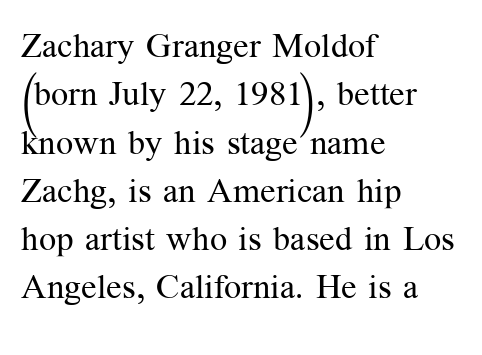
The image shows 34 px regular-weight serif type, upright; set left-aligned, normal line spacing (1.42x), normal letter spacing, not underlined; medium stroke contrast and a medium x-height.
